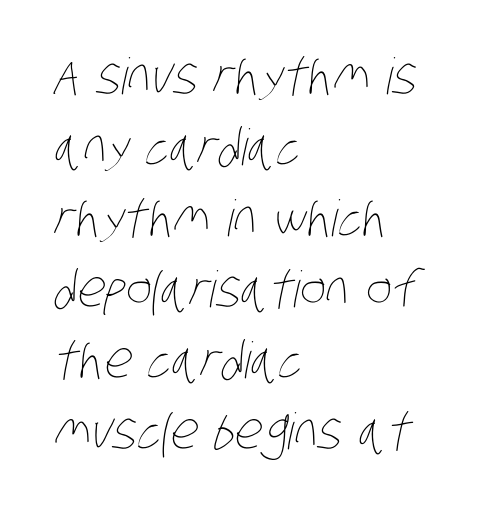
The image shows 50 px thin, condensed type; set left-aligned, normal line spacing (1.42x), normal letter spacing, not underlined; low stroke contrast and a large x-height.
